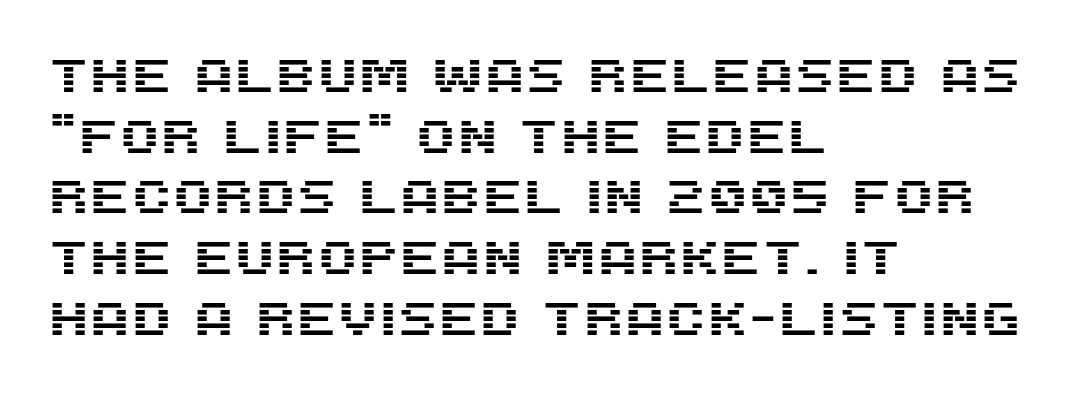
Q: Is the text italic (slanted)? A: No, it is upright.
Q: Is the typeface a serif or a sans-serif typeface? A: Sans-serif.
Q: Is the text underlined? A: No.
Q: How is the paragraph aligned? A: Left-aligned.
Q: Is the spacing between letters normal or unusually wide? A: Normal.
Q: Is the spacing between lines tight, normal or loose? A: Normal.
Q: Width (condensed, normal, or wide)? A: Normal.
Q: Stroke contrast? A: Medium.
Q: x-height? A: Large.
Q: Monospaced? A: No.
